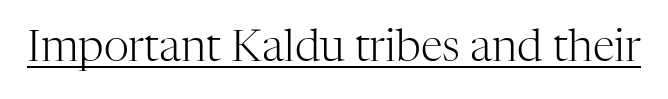
This sample uses an upright cut, with every glyph sitting square on the baseline. The passage shown is typed in a proportional face where columns would drift. Classification — serif. What decoration does the sample have? An underline. The letters look calm and open, with moderate or lighter stems. Spacing between characters is what you'd get straight out of the box.
